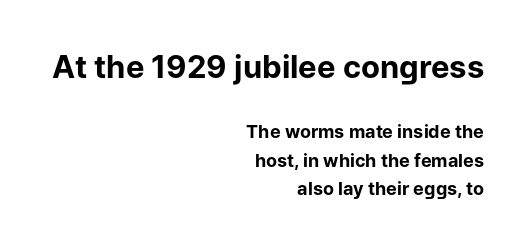
The image shows 31 px bold sans-serif type, upright; set right-aligned, normal line spacing (1.59x), normal letter spacing, not underlined; the first (top) block is 1.72x larger; low stroke contrast and a medium x-height.
